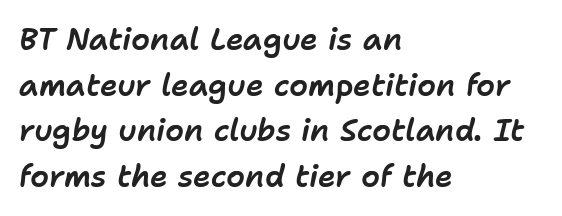
The image shows 30 px text type, italic (leaning right); set left-aligned, normal line spacing (1.52x), normal letter spacing, not underlined; low stroke contrast and a medium x-height.
